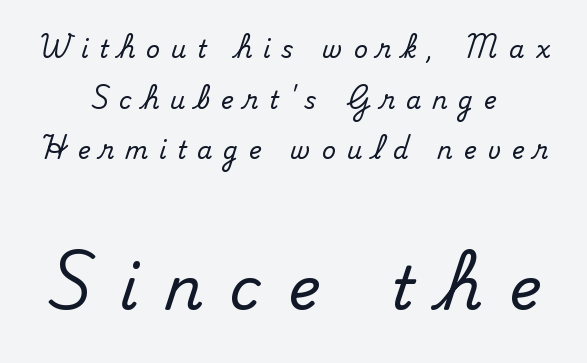
{"serif": "yes", "width": "normal", "stroke_contrast": "medium", "x_height": "small", "monospaced": "no", "underline": "no", "align": "center", "line_spacing": "loose", "line_spacing_ratio": 2.11, "letter_spacing": "wide", "letter_spacing_em": 0.45, "larger_block": "second", "size_ratio": 2.5, "glyph_px": 60}
